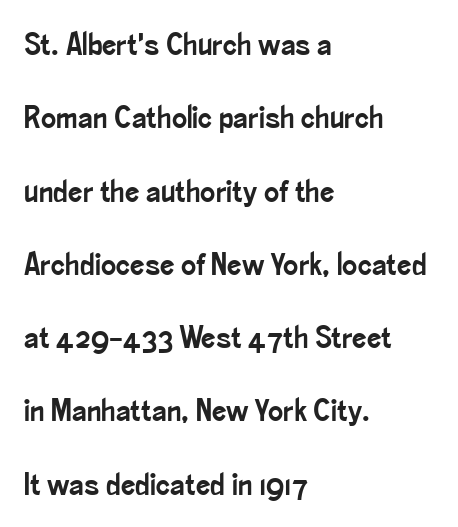
The image shows 32 px condensed sans-serif type, upright; set left-aligned, loose line spacing (2.29x), normal letter spacing, not underlined; low stroke contrast and a small x-height.
